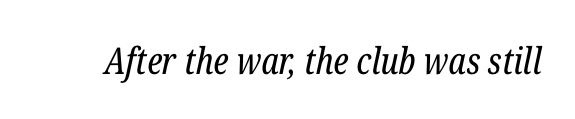
{"serif": "yes", "italic": "yes", "lean": "right", "slant_degrees": 12, "bold": "no", "weight": "regular", "width": "condensed", "stroke_contrast": "low", "x_height": "medium", "monospaced": "no", "underline": "no", "letter_spacing": "normal", "letter_spacing_em": 0.0, "glyph_px": 37}
